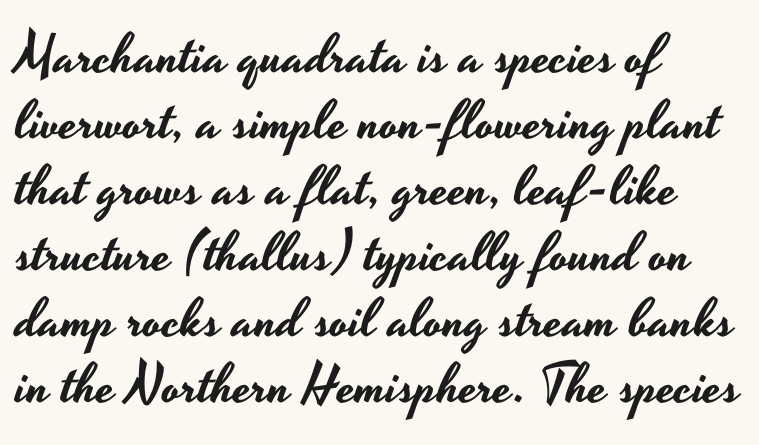
Q: Is the text italic (slanted)? A: Yes.
Q: Is the typeface a serif or a sans-serif typeface? A: Sans-serif.
Q: Is the text underlined? A: No.
Q: How is the paragraph aligned? A: Left-aligned.
Q: Is the spacing between letters normal or unusually wide? A: Normal.
Q: Width (condensed, normal, or wide)? A: Wide.
Q: Stroke contrast? A: Low.
Q: x-height? A: Small.
Q: Monospaced? A: No.
